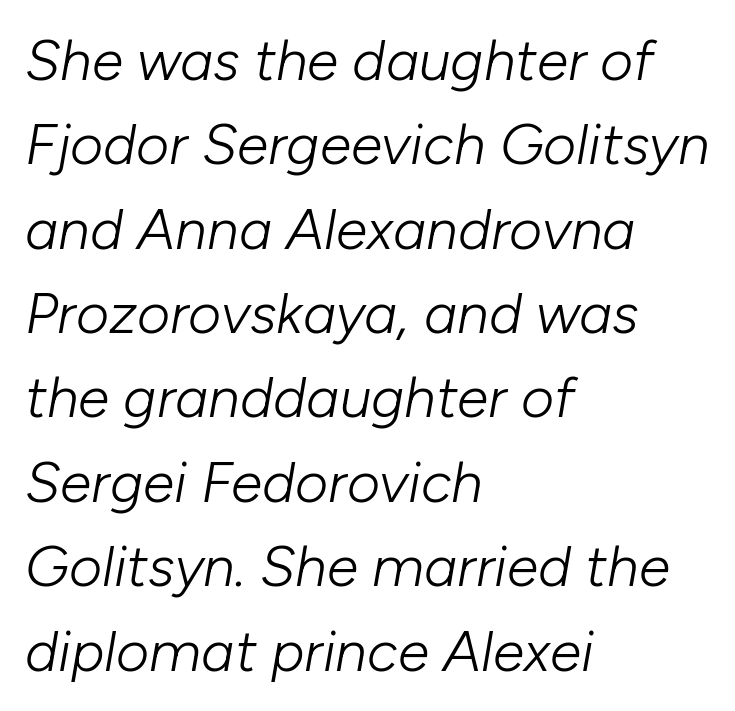
Here the glyphs are tracked normally, forming tight word shapes. Do the characters align in a grid? No, the font is proportional. Counters stay open thanks to moderate or lighter strokes. Characters are canted at an angle relative to the baseline's perpendicular. Clear beneath every line of the passage.
